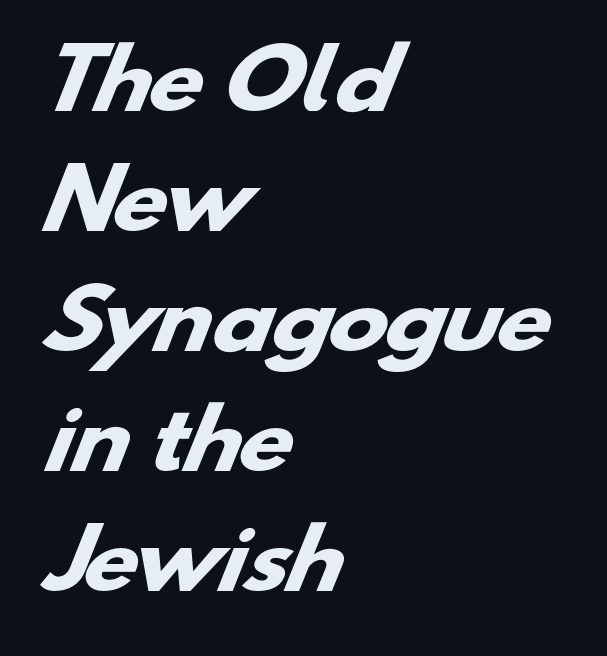
Q: Is the text bold? A: Yes.
Q: Is the typeface a serif or a sans-serif typeface? A: Sans-serif.
Q: Is the text underlined? A: No.
Q: How is the paragraph aligned? A: Left-aligned.
Q: Is the spacing between letters normal or unusually wide? A: Normal.
Q: Is the spacing between lines tight, normal or loose? A: Normal.
Q: Width (condensed, normal, or wide)? A: Wide.
Q: Stroke contrast? A: Low.
Q: x-height? A: Small.
Q: Monospaced? A: No.
